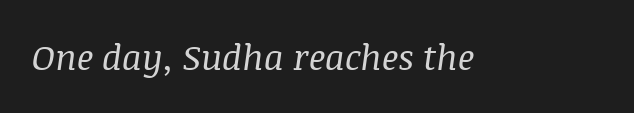
{"serif": "yes", "italic": "yes", "lean": "right", "slant_degrees": 8, "bold": "no", "weight": "regular", "width": "normal", "stroke_contrast": "medium", "x_height": "large", "monospaced": "no", "underline": "no", "letter_spacing": "normal", "letter_spacing_em": 0.0, "glyph_px": 35}
